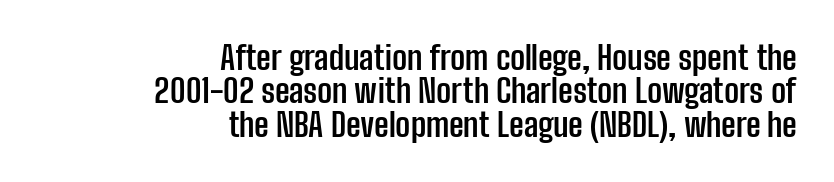
{"serif": "no", "italic": "no", "bold": "yes", "weight": "semibold", "width": "condensed", "stroke_contrast": "low", "x_height": "medium", "monospaced": "no", "underline": "no", "align": "right", "line_spacing": "tight", "line_spacing_ratio": 1.01, "letter_spacing": "normal", "letter_spacing_em": 0.0, "glyph_px": 33}
